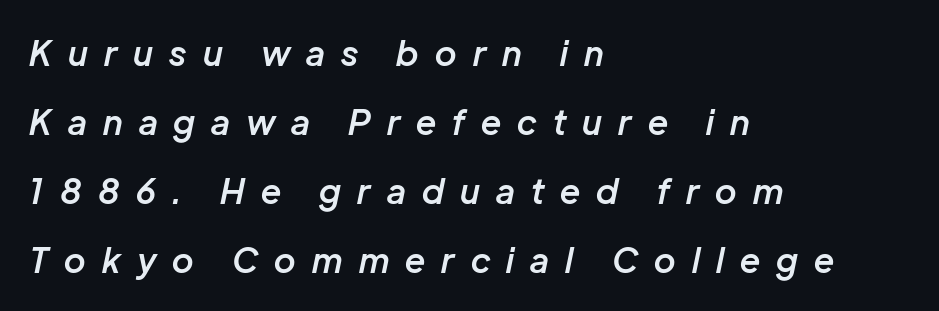
{"italic": "yes", "lean": "right", "slant_degrees": 12, "bold": "semi", "weight": "semibold", "width": "normal", "stroke_contrast": "low", "x_height": "medium", "monospaced": "no", "underline": "no", "align": "left", "line_spacing": "loose", "line_spacing_ratio": 2.03, "letter_spacing": "wide", "letter_spacing_em": 0.48, "glyph_px": 34}
